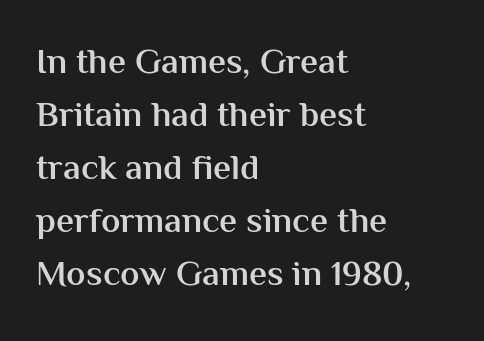
The image shows 36 px semibold sans-serif type, upright; set left-aligned, normal line spacing (1.47x), normal letter spacing, not underlined; medium stroke contrast and a medium x-height.
